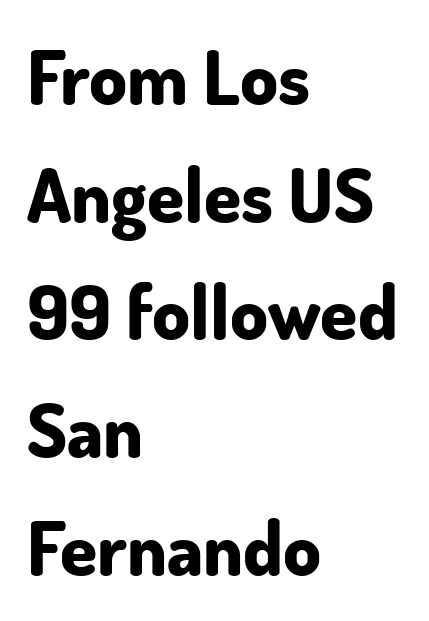
{"serif": "no", "italic": "no", "bold": "yes", "weight": "bold", "width": "normal", "stroke_contrast": "low", "x_height": "small", "monospaced": "no", "underline": "no", "align": "left", "line_spacing": "normal", "line_spacing_ratio": 1.57, "letter_spacing": "normal", "letter_spacing_em": 0.0, "glyph_px": 75}
